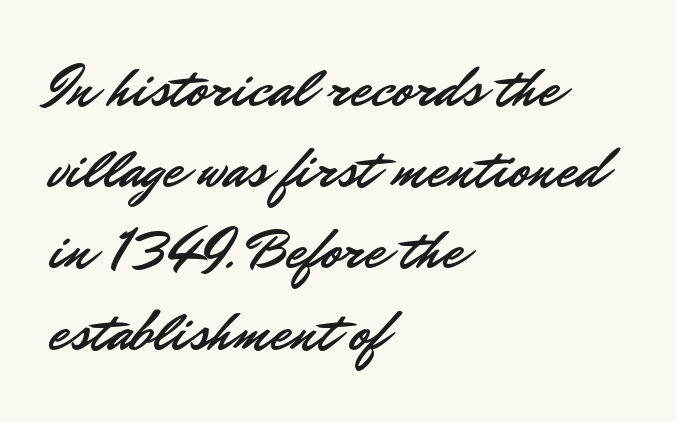
{"serif": "no", "width": "normal", "stroke_contrast": "low", "x_height": "small", "monospaced": "no", "underline": "no", "align": "left", "line_spacing": "normal", "line_spacing_ratio": 1.4, "letter_spacing": "normal", "letter_spacing_em": 0.0, "glyph_px": 58}
